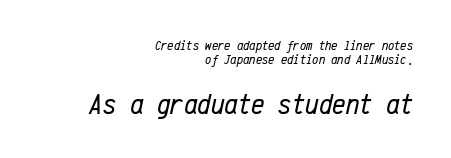
{"italic": "yes", "lean": "right", "slant_degrees": 12, "bold": "no", "weight": "regular", "width": "condensed", "stroke_contrast": "low", "x_height": "medium", "monospaced": "yes", "underline": "no", "align": "right", "line_spacing": "tight", "line_spacing_ratio": 0.99, "letter_spacing": "normal", "letter_spacing_em": 0.0, "larger_block": "second", "size_ratio": 2.14, "glyph_px": 30}
